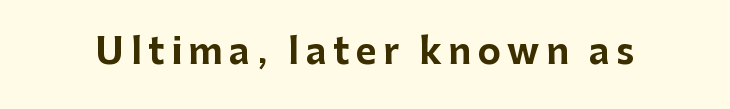
The image shows 35 px bold sans-serif type, upright; set not underlined; low stroke contrast and a medium x-height.
